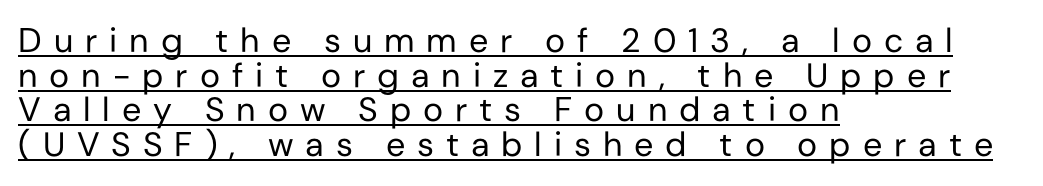
{"serif": "no", "italic": "no", "bold": "no", "weight": "regular", "width": "normal", "stroke_contrast": "low", "x_height": "medium", "monospaced": "no", "underline": "yes", "align": "left", "line_spacing": "tight", "line_spacing_ratio": 1.02, "letter_spacing": "wide", "letter_spacing_em": 0.35, "glyph_px": 34}
